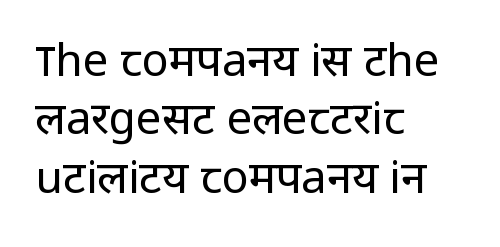
Quick note: interline space is typical. Each letter's strokes conclude bluntly, with no projecting serifs. Every character sits straight up, as roman type does. Where is the straight margin? On the left. Bold? No — there's no thickening of the strokes.
